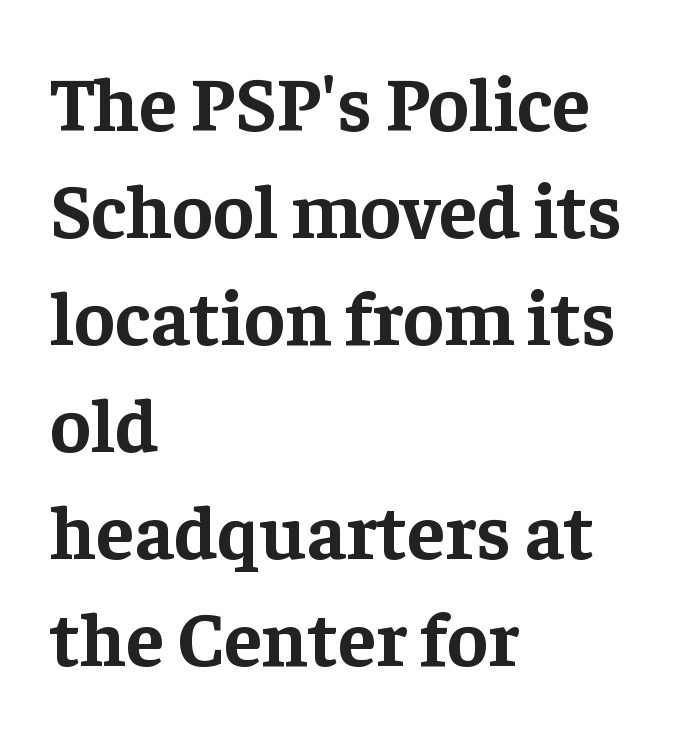
Character widths vary here, with narrow letters taking less room than wide ones. The tracking reads as untouched default to a designer's eye. Serif or sans? Serif — the stroke terminals have little feet. All the whitespace from short lines collects on the right. If you drew a line through each stem, it would be perfectly vertical. I'd describe the lettering as bold — thick and assertive.
